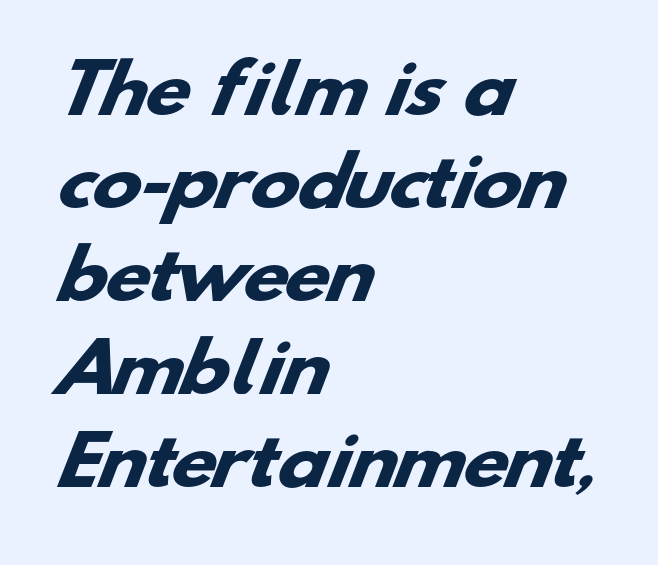
The image shows 66 px heavy, wide sans-serif type; set left-aligned, normal line spacing (1.41x), normal letter spacing, not underlined; low stroke contrast and a small x-height.
